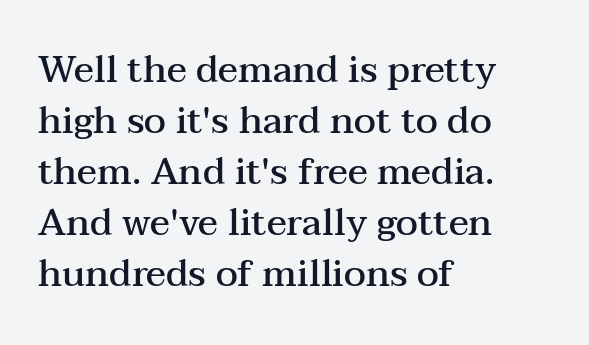
The rendering uses natural spacing where letterforms have individual widths. Regular leading. Weight check: semibold — heavier than regular, not quite bold. Honestly, the letter spacing is just normal — you wouldn't notice it. Are there feet on the stems? There are — it's a serif. Unmarked baselines from the first word to the last.
